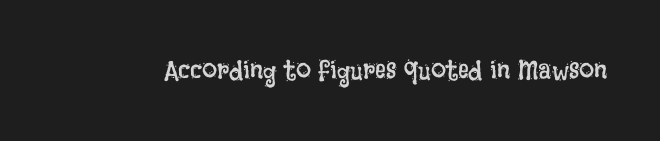
Has an underline been added? It has not. The type is set solid horizontally, with unmodified tracking. The characters are drawn with everyday or finer stroke widths. Every character sits straight up, as roman type does.
